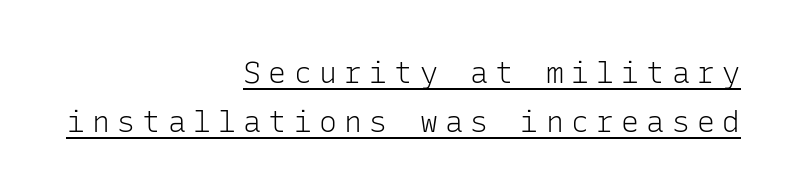
Q: Is the text bold? A: No.
Q: Is the text italic (slanted)? A: No, it is upright.
Q: Is the typeface a serif or a sans-serif typeface? A: Sans-serif.
Q: Is the text underlined? A: Yes.
Q: How is the paragraph aligned? A: Right-aligned.
Q: Is the spacing between letters normal or unusually wide? A: Unusually wide.
Q: Is the spacing between lines tight, normal or loose? A: Normal.
Q: Width (condensed, normal, or wide)? A: Normal.
Q: Stroke contrast? A: Low.
Q: x-height? A: Medium.
Q: Monospaced? A: Yes.
